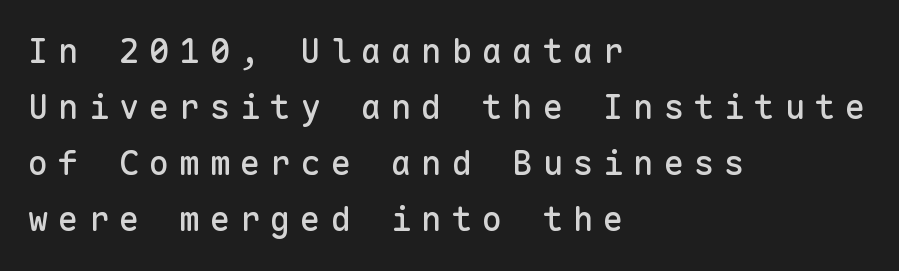
The image shows 34 px sans-serif type, upright, monospaced; set left-aligned, normal line spacing (1.65x), unusually wide letter spacing (+0.29 em), not underlined; low stroke contrast and a medium x-height.
